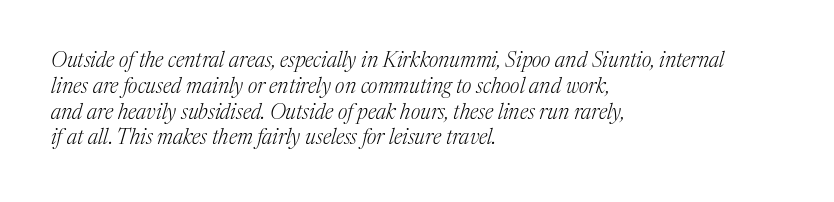
{"italic": "yes", "lean": "right", "slant_degrees": 17, "bold": "no", "underline": "no", "align": "left", "line_spacing_ratio": 1.23, "letter_spacing": "normal", "letter_spacing_em": 0.0, "glyph_px": 21}
